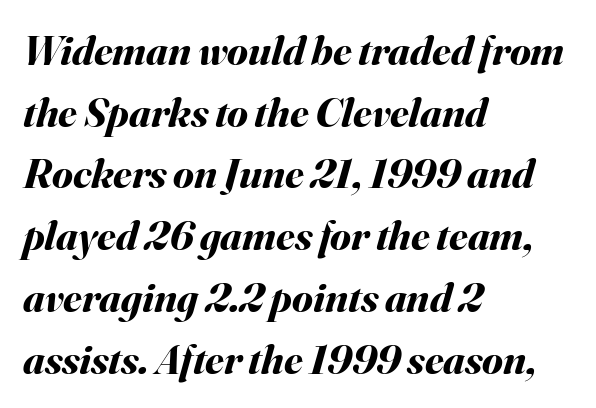
The image shows 42 px bold type, italic (leaning right); set left-aligned, normal line spacing (1.47x), normal letter spacing, not underlined; medium stroke contrast and a small x-height.
